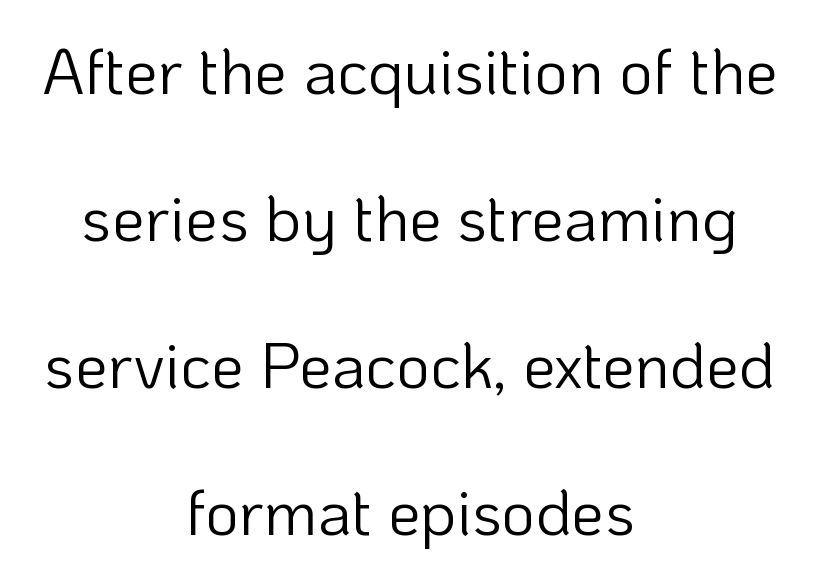
The strokes carry an ordinary text weight at most. This is sans-serif lettering, the kind often seen on screens and signage. Each letter keeps its own natural width here, so spacing adapts to shape. Reading down the column, the eye jumps a long way to each next line. Style check: upright. Check the space under the baseline: it is left empty.
